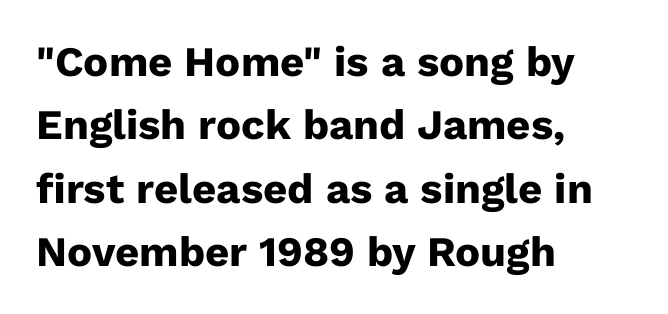
{"serif": "no", "italic": "no", "bold": "yes", "weight": "heavy", "width": "normal", "stroke_contrast": "low", "x_height": "medium", "monospaced": "no", "underline": "no", "align": "left", "line_spacing": "normal", "line_spacing_ratio": 1.51, "letter_spacing": "normal", "letter_spacing_em": 0.0, "glyph_px": 42}
